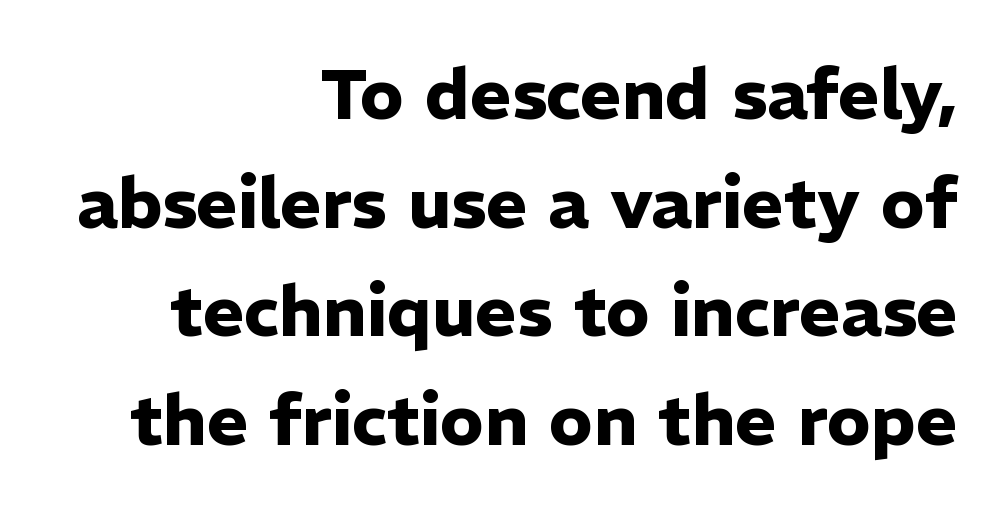
Has an underline been added? It has not. The characters display no serif detailing; their extremities are plain. The specimen reads as upright at a glance. Students, this is bold: see how much ink each stroke carries.
